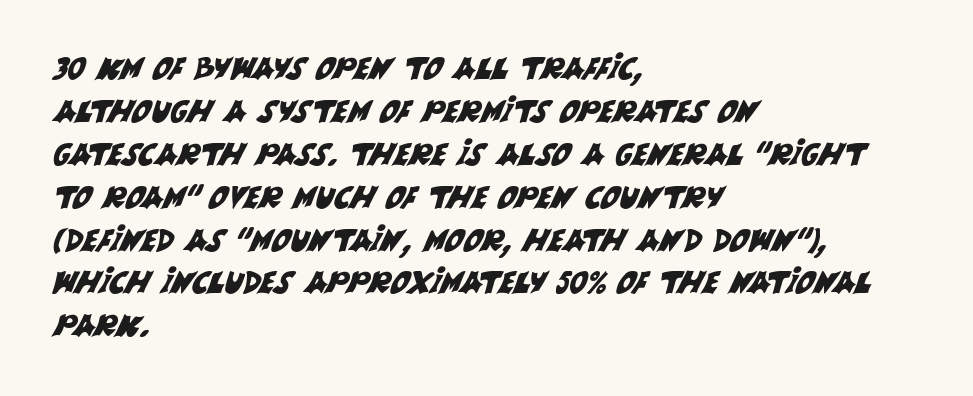
{"serif": "no", "width": "normal", "stroke_contrast": "medium", "x_height": "large", "monospaced": "no", "underline": "no", "align": "left", "line_spacing": "normal", "line_spacing_ratio": 1.43, "letter_spacing": "normal", "letter_spacing_em": 0.0, "glyph_px": 30}
